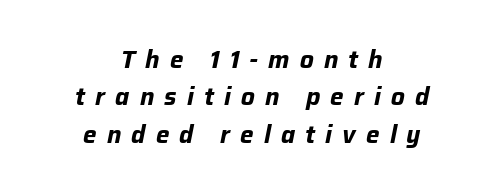
The image shows 24 px bold type, italic (leaning right); set centered, normal line spacing (1.56x), unusually wide letter spacing (+0.42 em), not underlined.
